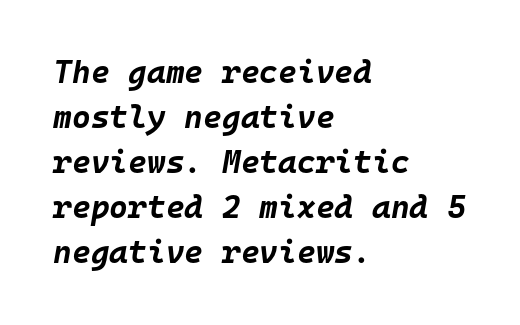
{"italic": "yes", "lean": "right", "slant_degrees": 10, "bold": "yes", "weight": "bold", "width": "normal", "stroke_contrast": "low", "x_height": "large", "monospaced": "yes", "underline": "no", "align": "left", "line_spacing": "normal", "line_spacing_ratio": 1.41, "letter_spacing": "normal", "letter_spacing_em": 0.0, "glyph_px": 32}
